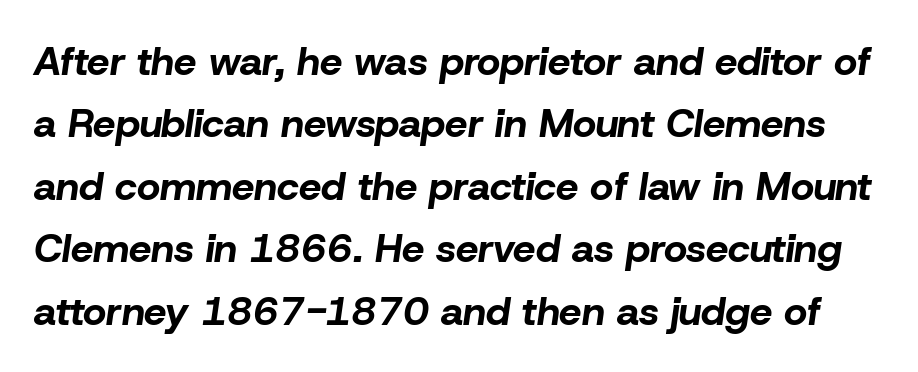
{"italic": "yes", "lean": "right", "slant_degrees": 8, "bold": "yes", "weight": "bold", "width": "normal", "stroke_contrast": "low", "x_height": "medium", "monospaced": "no", "underline": "no", "line_spacing": "normal", "line_spacing_ratio": 1.56, "letter_spacing": "normal", "letter_spacing_em": 0.0, "glyph_px": 40}
